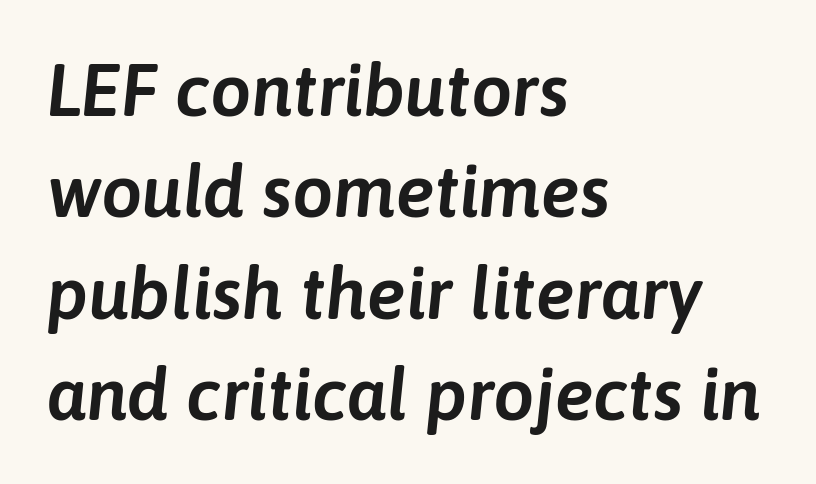
{"italic": "yes", "lean": "right", "slant_degrees": 6, "width": "normal", "stroke_contrast": "low", "x_height": "medium", "monospaced": "no", "underline": "no", "align": "left", "line_spacing": "normal", "line_spacing_ratio": 1.39, "letter_spacing": "normal", "letter_spacing_em": 0.0, "glyph_px": 73}
